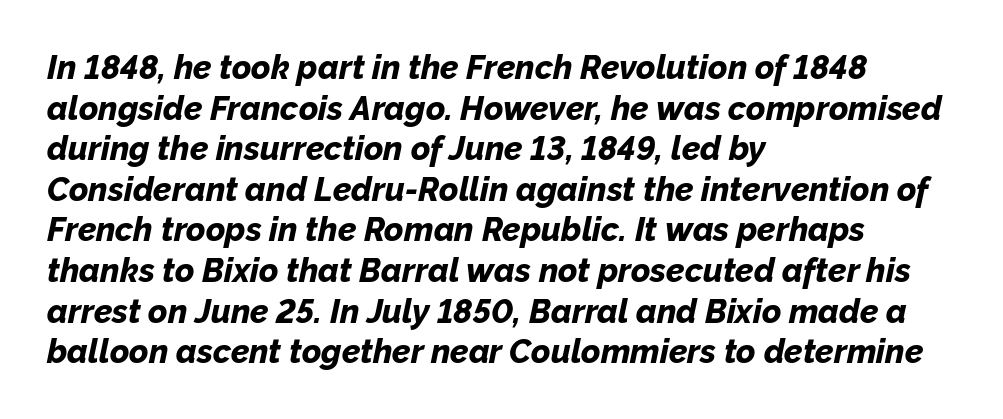
Q: Is the text bold? A: Yes.
Q: Is the text italic (slanted)? A: Yes, it leans right by about 12 degrees.
Q: Is the text underlined? A: No.
Q: How is the paragraph aligned? A: Left-aligned.
Q: Is the spacing between letters normal or unusually wide? A: Normal.
Q: Width (condensed, normal, or wide)? A: Normal.
Q: Stroke contrast? A: Low.
Q: x-height? A: Medium.
Q: Monospaced? A: No.
